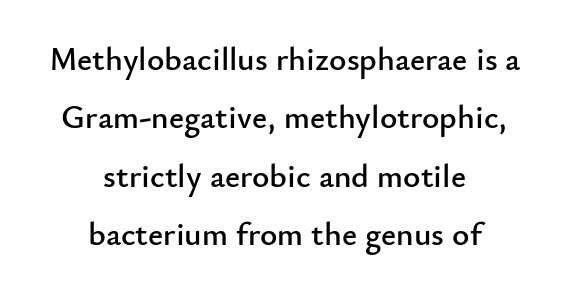
The image shows 33 px sans-serif type, upright; set centered, line spacing 1.77x, normal letter spacing, not underlined; low stroke contrast and a small x-height.
